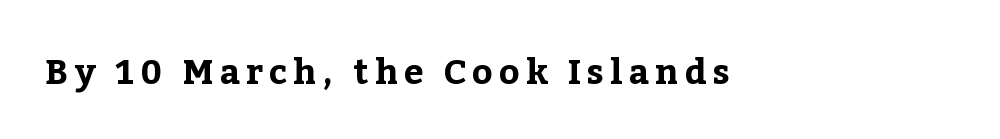
A typesetter would call this proportional, since set widths differ per character. The foot of each line stays bare and open. Posture: straight, roman, zero tilt. Observe the serifs anchoring each vertical stroke in this sample. Thick stems and heavy bowls — unmistakably bold.
